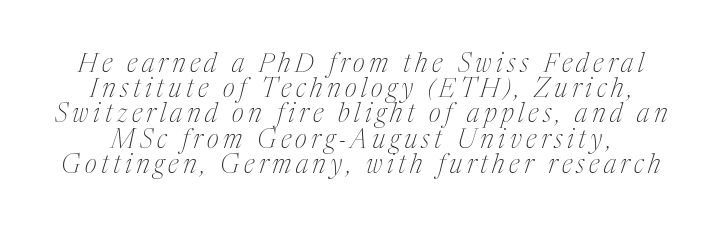
The image shows 26 px text type, italic (leaning right); set tight line spacing (0.97x), not underlined.
